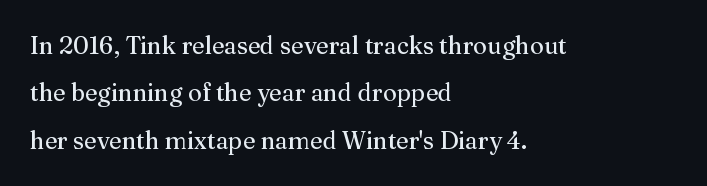
The image shows 24 px text type, upright; set left-aligned, loose line spacing (1.97x), normal letter spacing, not underlined.
